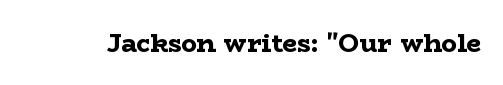
The image shows 26 px bold type, upright; set normal letter spacing, not underlined.
